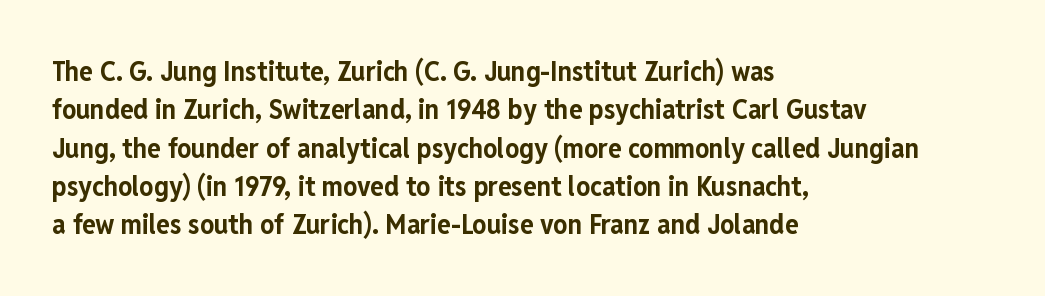
A typesetter would mark this as roman, not italic. These lines are rendered in a variable-pitch font. Stroke thickness is high; the sample reads as a true bold. One glance says typical: line gaps are just what's usual. Regarding serifs, this sample does without them. Tracking value appears to be zero — textbook default spacing.
